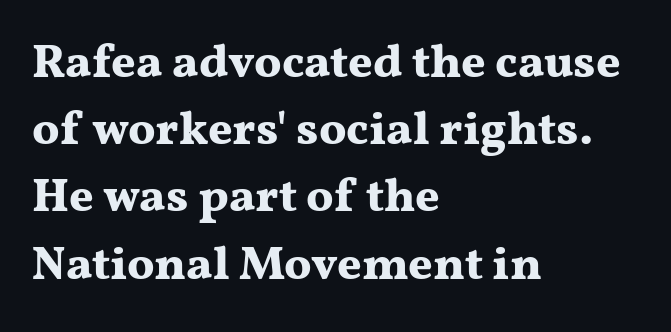
{"serif": "yes", "italic": "no", "bold": "yes", "weight": "bold", "width": "wide", "stroke_contrast": "medium", "x_height": "medium", "monospaced": "no", "underline": "no", "align": "left", "line_spacing": "normal", "line_spacing_ratio": 1.43, "letter_spacing": "normal", "letter_spacing_em": 0.0, "glyph_px": 47}
